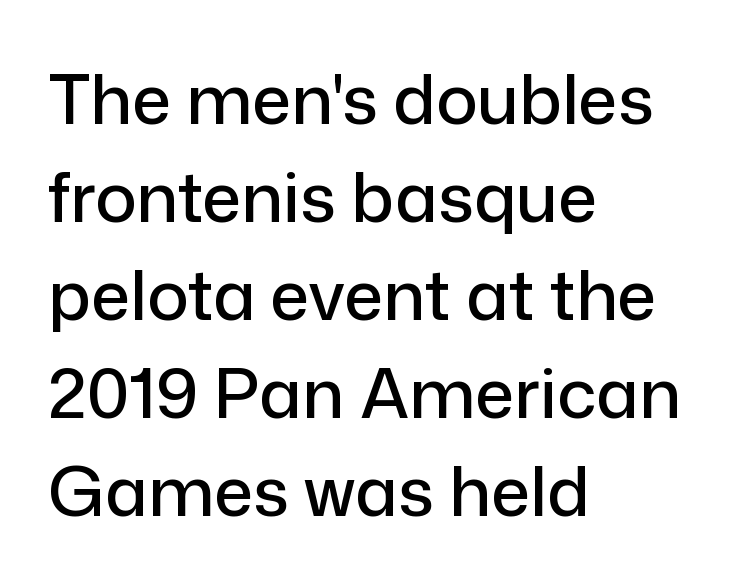
Q: Is the text italic (slanted)? A: No, it is upright.
Q: Is the typeface a serif or a sans-serif typeface? A: Sans-serif.
Q: Is the text underlined? A: No.
Q: How is the paragraph aligned? A: Left-aligned.
Q: Is the spacing between letters normal or unusually wide? A: Normal.
Q: Is the spacing between lines tight, normal or loose? A: Normal.
Q: Width (condensed, normal, or wide)? A: Normal.
Q: Stroke contrast? A: Low.
Q: x-height? A: Medium.
Q: Monospaced? A: No.
